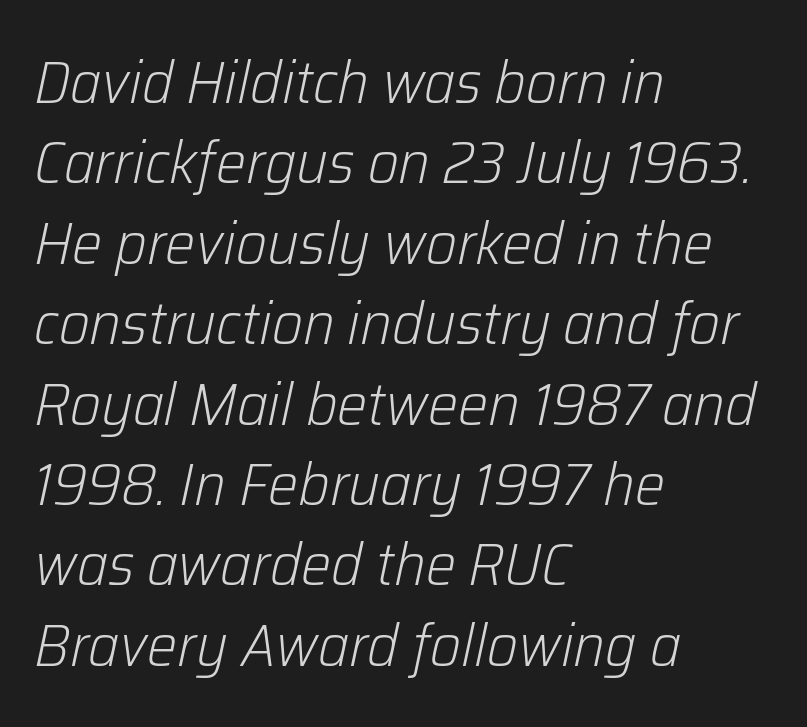
{"italic": "yes", "lean": "right", "slant_degrees": 12, "bold": "no", "weight": "light", "width": "normal", "stroke_contrast": "low", "x_height": "medium", "monospaced": "no", "underline": "no", "align": "left", "line_spacing": "normal", "line_spacing_ratio": 1.34, "letter_spacing": "normal", "letter_spacing_em": 0.0, "glyph_px": 60}
